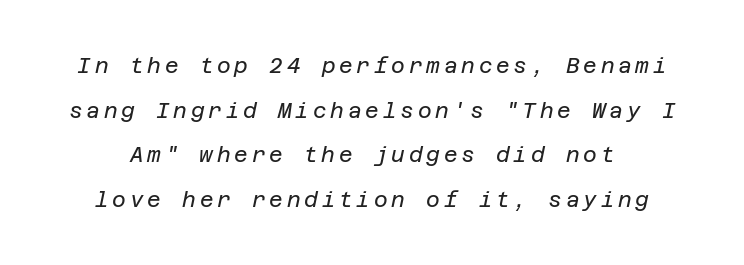
{"italic": "yes", "lean": "right", "slant_degrees": 12, "bold": "no", "underline": "no", "line_spacing": "loose", "line_spacing_ratio": 2.12, "glyph_px": 21}
